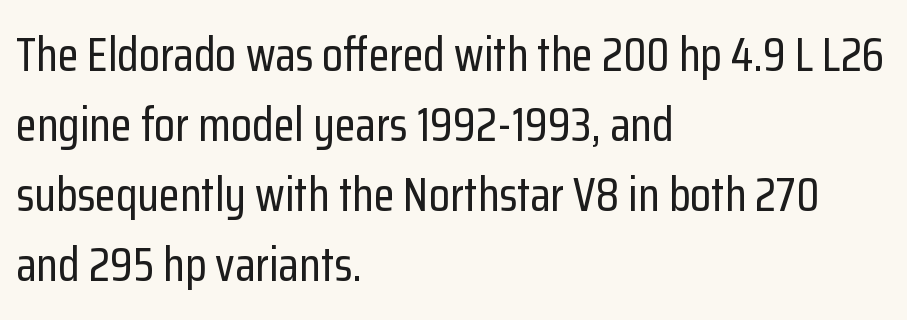
{"serif": "no", "italic": "no", "width": "condensed", "stroke_contrast": "low", "x_height": "medium", "monospaced": "no", "underline": "no", "align": "left", "line_spacing": "normal", "line_spacing_ratio": 1.46, "letter_spacing": "normal", "letter_spacing_em": 0.0, "glyph_px": 48}
